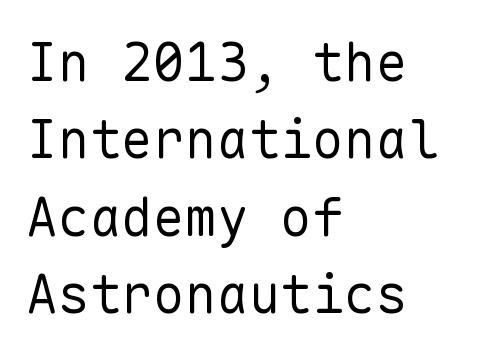
The image shows 53 px regular-weight sans-serif type, upright, monospaced; set left-aligned, normal line spacing (1.46x), normal letter spacing, not underlined; low stroke contrast and a medium x-height.
